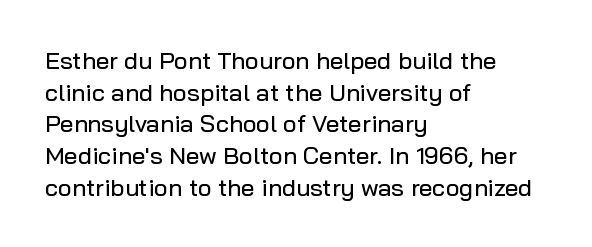
Q: Is the text italic (slanted)? A: No, it is upright.
Q: Is the text underlined? A: No.
Q: How is the paragraph aligned? A: Left-aligned.
Q: Is the spacing between letters normal or unusually wide? A: Normal.
Q: Is the spacing between lines tight, normal or loose? A: Normal.
